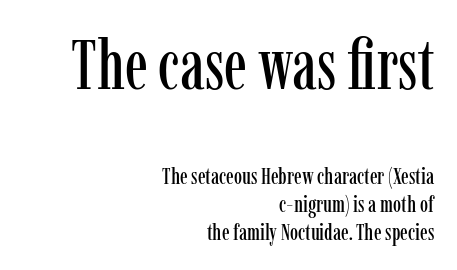
Q: Is the text italic (slanted)? A: No, it is upright.
Q: Is the typeface a serif or a sans-serif typeface? A: Serif.
Q: Is the text underlined? A: No.
Q: How is the paragraph aligned? A: Right-aligned.
Q: Is the spacing between letters normal or unusually wide? A: Normal.
Q: Which block of text is set in a larger size, the first (top) or the second (bottom)? A: The first (top) one.
Q: Width (condensed, normal, or wide)? A: Condensed.
Q: Stroke contrast? A: Low.
Q: x-height? A: Medium.
Q: Monospaced? A: No.
